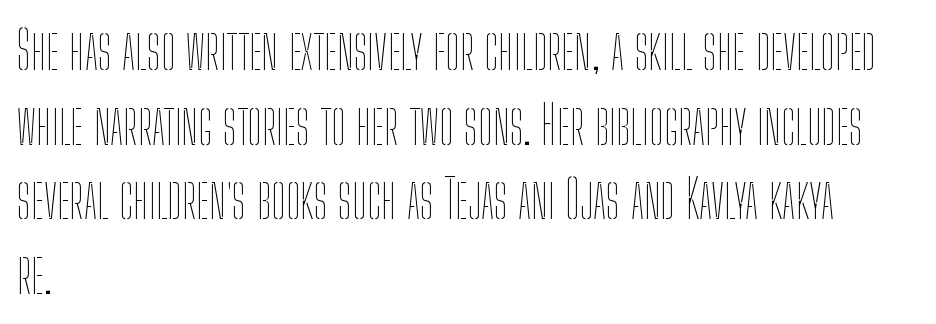
The letters look calm and open, with moderate or lighter stems. Which margin do the lines hug? The left one — the right edge is uneven. Quick note: interline space is typical. You can tell it's not italic because the verticals are truly vertical. A typesetter would call this zero additional tracking.
